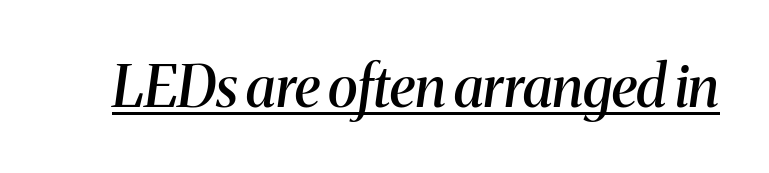
{"serif": "yes", "italic": "yes", "lean": "right", "slant_degrees": 8, "bold": "semi", "weight": "semibold", "width": "normal", "stroke_contrast": "medium", "x_height": "medium", "monospaced": "no", "underline": "yes", "letter_spacing": "normal", "letter_spacing_em": 0.0, "glyph_px": 57}
